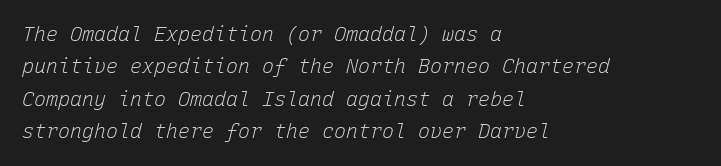
{"italic": "yes", "lean": "right", "slant_degrees": 15, "bold": "no", "underline": "no", "align": "left", "line_spacing": "normal", "line_spacing_ratio": 1.62, "letter_spacing": "normal", "letter_spacing_em": 0.0, "glyph_px": 20}
